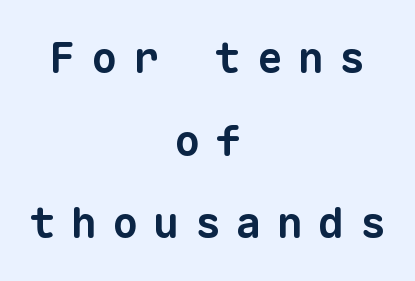
The image shows 43 px bold sans-serif type, monospaced; set centered, loose line spacing (1.92x), unusually wide letter spacing (+0.36 em), not underlined; low stroke contrast and a medium x-height.
